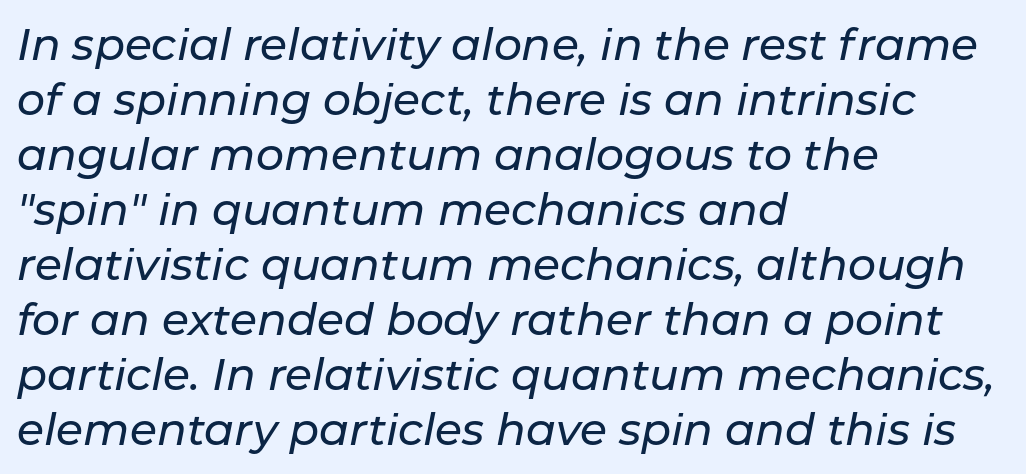
These lines stack with their left ends in a neat column. Inter-character spacing is left at the font's built-in metrics. Letters rest on an invisible, unmarked baseline. Style check: oblique.
